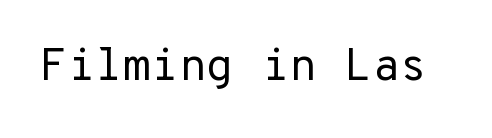
The image shows 45 px regular-weight sans-serif type, upright; set normal letter spacing, not underlined; low stroke contrast and a medium x-height.
